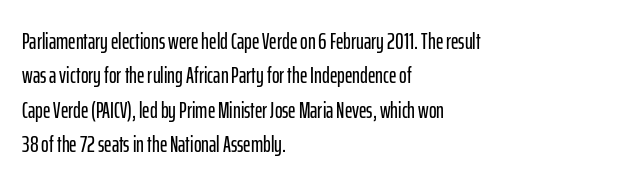
Q: Is the text italic (slanted)? A: No, it is upright.
Q: Is the text underlined? A: No.
Q: How is the paragraph aligned? A: Left-aligned.
Q: Is the spacing between letters normal or unusually wide? A: Normal.
Q: Is the spacing between lines tight, normal or loose? A: Normal.
